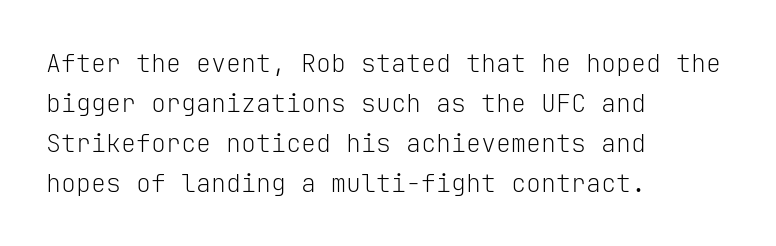
The area under the type is left untouched. A typesetter would mark this as roman, not italic. What's the leading like? Ordinary, nothing unusual. A typesetter would call this zero additional tracking. Which margin do the lines hug? The left one — the right edge is uneven. The cut favours lightness, reaching ordinary text weight at its darkest.
